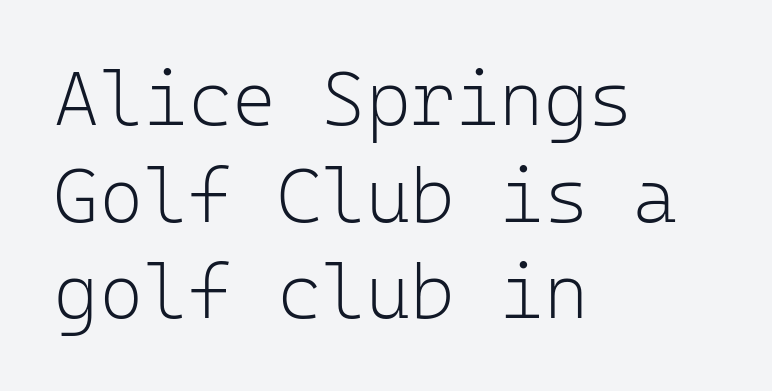
{"serif": "no", "italic": "no", "bold": "no", "weight": "light", "width": "normal", "stroke_contrast": "low", "x_height": "medium", "monospaced": "yes", "underline": "no", "align": "left", "line_spacing": "normal", "line_spacing_ratio": 1.27, "letter_spacing": "normal", "letter_spacing_em": 0.0, "glyph_px": 76}
